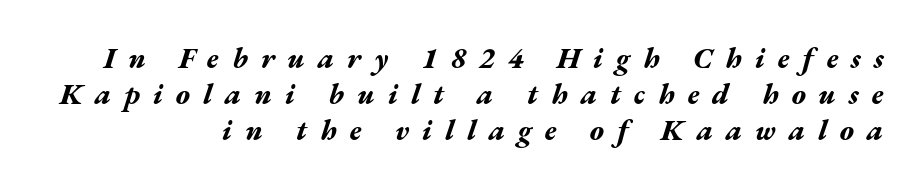
The passage shown is typed in a proportional face where columns would drift. Quick note: interline space is typical. The ragged edge is on the left, which tells us the setting is flush right. The letters are bold, with thick, heavy strokes. The tracking reads as deliberately expanded to a designer's eye. The string is rendered with underlining switched off.
